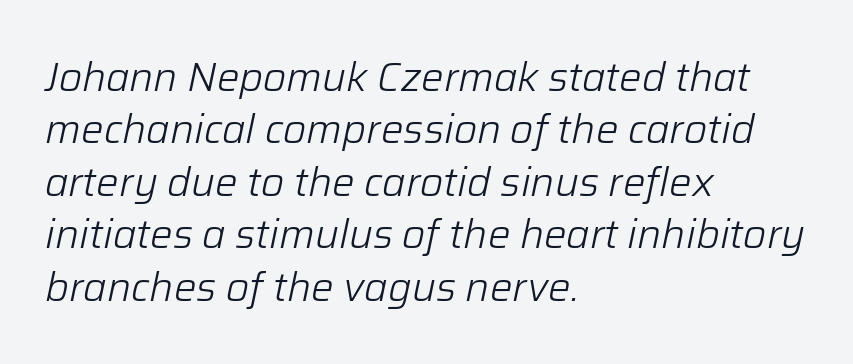
Q: Is the text bold? A: No.
Q: Is the text italic (slanted)? A: Yes, it leans right by about 12 degrees.
Q: Is the text underlined? A: No.
Q: How is the paragraph aligned? A: Left-aligned.
Q: Is the spacing between letters normal or unusually wide? A: Normal.
Q: Is the spacing between lines tight, normal or loose? A: Normal.
Q: Width (condensed, normal, or wide)? A: Normal.
Q: Stroke contrast? A: Low.
Q: x-height? A: Medium.
Q: Monospaced? A: No.
